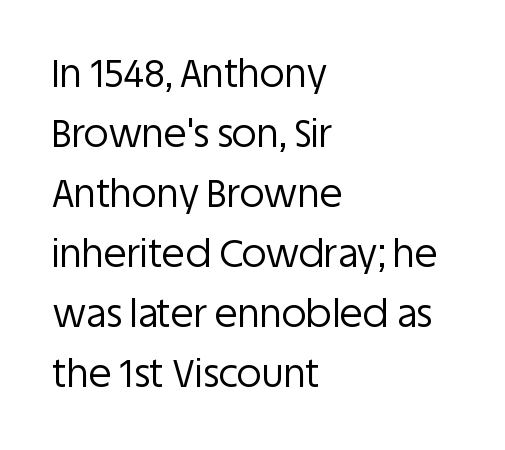
The image shows 38 px regular-weight sans-serif type, upright; set left-aligned, normal line spacing (1.58x), normal letter spacing, not underlined; low stroke contrast and a large x-height.
